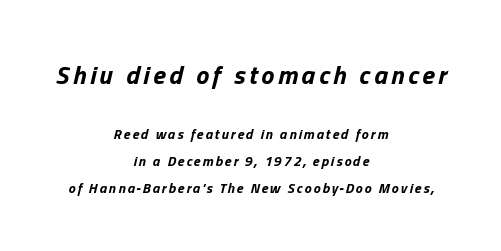
{"italic": "yes", "lean": "right", "slant_degrees": 13, "bold": "yes", "underline": "no", "align": "center", "line_spacing": "loose", "line_spacing_ratio": 1.91, "larger_block": "first", "size_ratio": 1.86, "glyph_px": 26}
